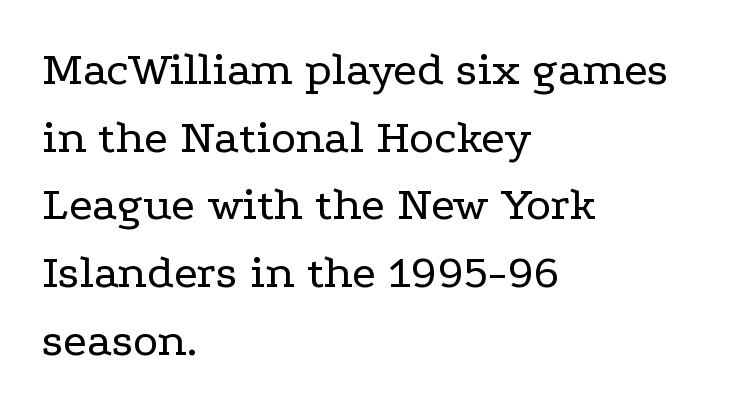
{"serif": "yes", "italic": "no", "bold": "no", "weight": "regular", "width": "wide", "stroke_contrast": "low", "x_height": "medium", "monospaced": "no", "underline": "no", "align": "left", "line_spacing": "normal", "line_spacing_ratio": 1.41, "letter_spacing": "normal", "letter_spacing_em": 0.0, "glyph_px": 48}
